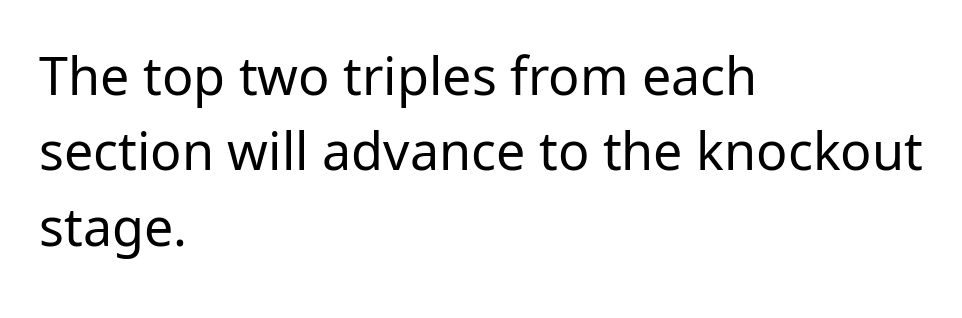
Q: Is the text bold? A: No.
Q: Is the text italic (slanted)? A: No, it is upright.
Q: Is the typeface a serif or a sans-serif typeface? A: Sans-serif.
Q: Is the text underlined? A: No.
Q: How is the paragraph aligned? A: Left-aligned.
Q: Is the spacing between letters normal or unusually wide? A: Normal.
Q: Is the spacing between lines tight, normal or loose? A: Normal.
Q: Width (condensed, normal, or wide)? A: Normal.
Q: Stroke contrast? A: Low.
Q: x-height? A: Medium.
Q: Monospaced? A: No.
